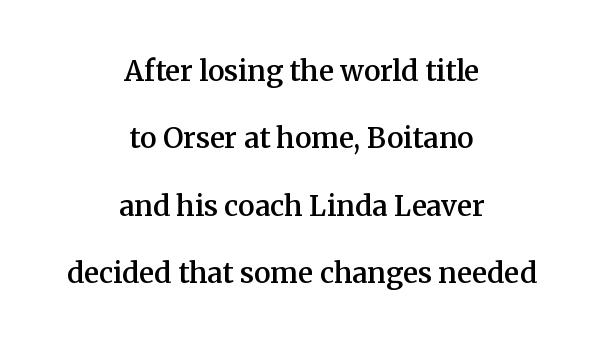
The image shows 28 px semibold serif type, upright; set centered, loose line spacing (2.41x), normal letter spacing, not underlined; medium stroke contrast and a medium x-height.
